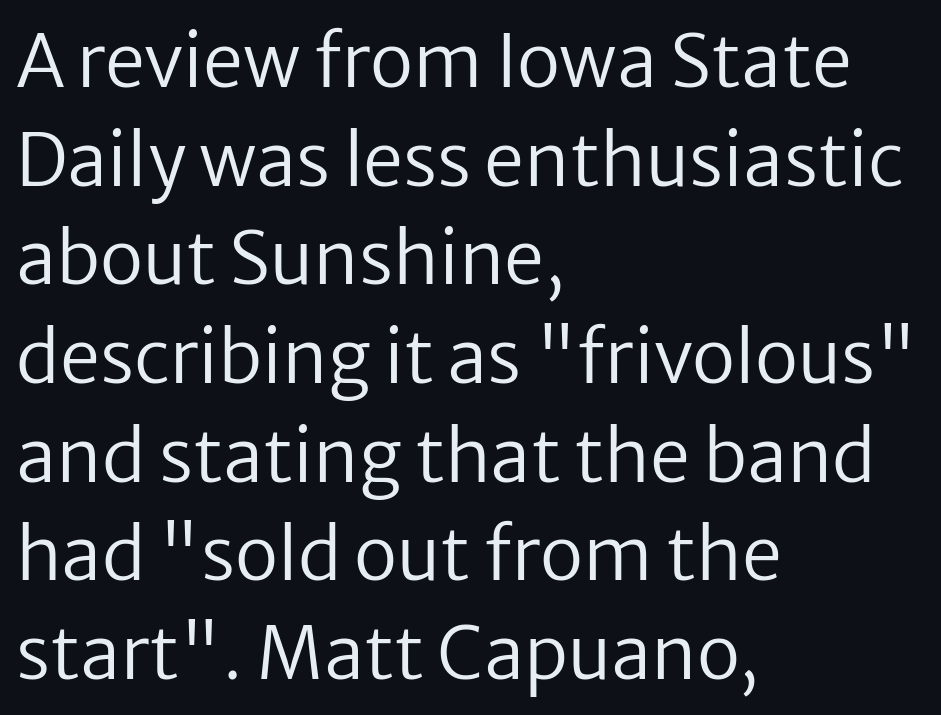
The image shows 72 px regular-weight sans-serif type, upright; set left-aligned, normal line spacing (1.37x), normal letter spacing, not underlined; low stroke contrast and a medium x-height.
